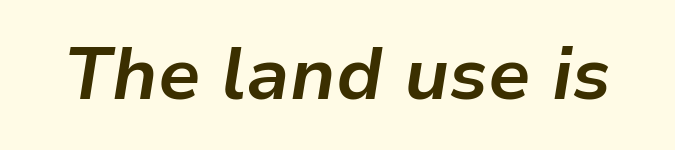
{"italic": "yes", "lean": "right", "slant_degrees": 9, "bold": "yes", "weight": "bold", "width": "normal", "stroke_contrast": "low", "x_height": "medium", "monospaced": "no", "underline": "no", "letter_spacing": "normal", "letter_spacing_em": 0.0, "glyph_px": 73}
